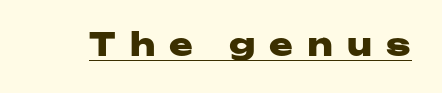
Q: Is the text bold? A: Yes.
Q: Is the text italic (slanted)? A: No, it is upright.
Q: Is the typeface a serif or a sans-serif typeface? A: Sans-serif.
Q: Is the text underlined? A: Yes.
Q: Is the spacing between letters normal or unusually wide? A: Unusually wide.
Q: Width (condensed, normal, or wide)? A: Wide.
Q: Stroke contrast? A: Low.
Q: x-height? A: Medium.
Q: Monospaced? A: No.
